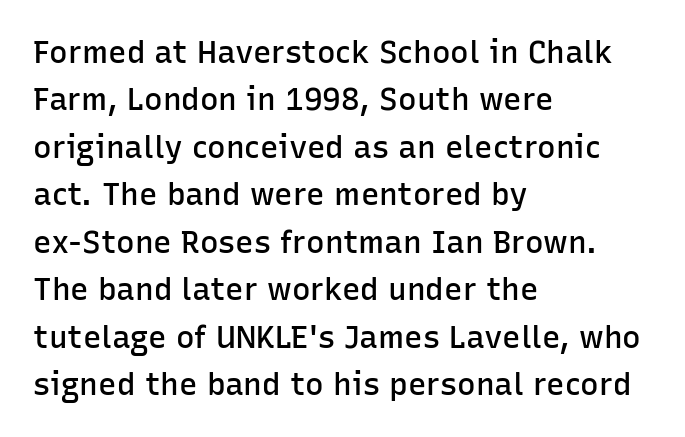
Ascenders rise straight up at ninety degrees. The strokes are fattened partway — semibold, not bold. Character widths vary here, with narrow letters taking less room than wide ones. No word sits above an underline.
